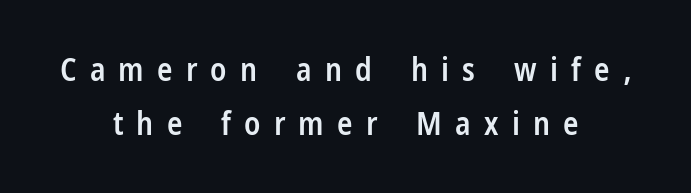
Q: Is the text bold? A: Semi-bold.
Q: Is the text italic (slanted)? A: No, it is upright.
Q: Is the typeface a serif or a sans-serif typeface? A: Sans-serif.
Q: Is the text underlined? A: No.
Q: How is the paragraph aligned? A: Centered.
Q: Is the spacing between letters normal or unusually wide? A: Unusually wide.
Q: Is the spacing between lines tight, normal or loose? A: Normal.
Q: Width (condensed, normal, or wide)? A: Condensed.
Q: Stroke contrast? A: Low.
Q: x-height? A: Medium.
Q: Monospaced? A: No.
